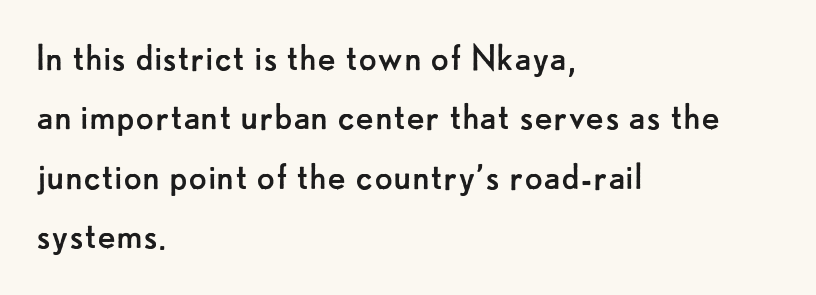
The image shows 43 px regular-weight sans-serif type, upright; set left-aligned, normal line spacing (1.38x), normal letter spacing, not underlined; low stroke contrast and a small x-height.
